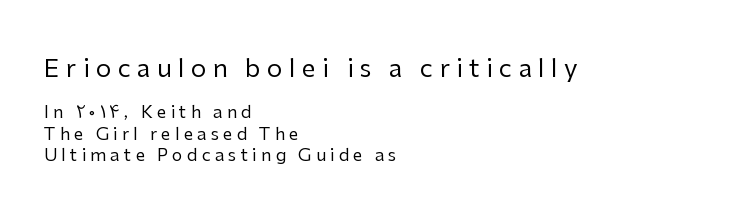
The image shows 25 px text type, upright; set left-aligned, normal line spacing (1.26x), unusually wide letter spacing (+0.25 em), not underlined; the first (top) block is 1.47x larger.
